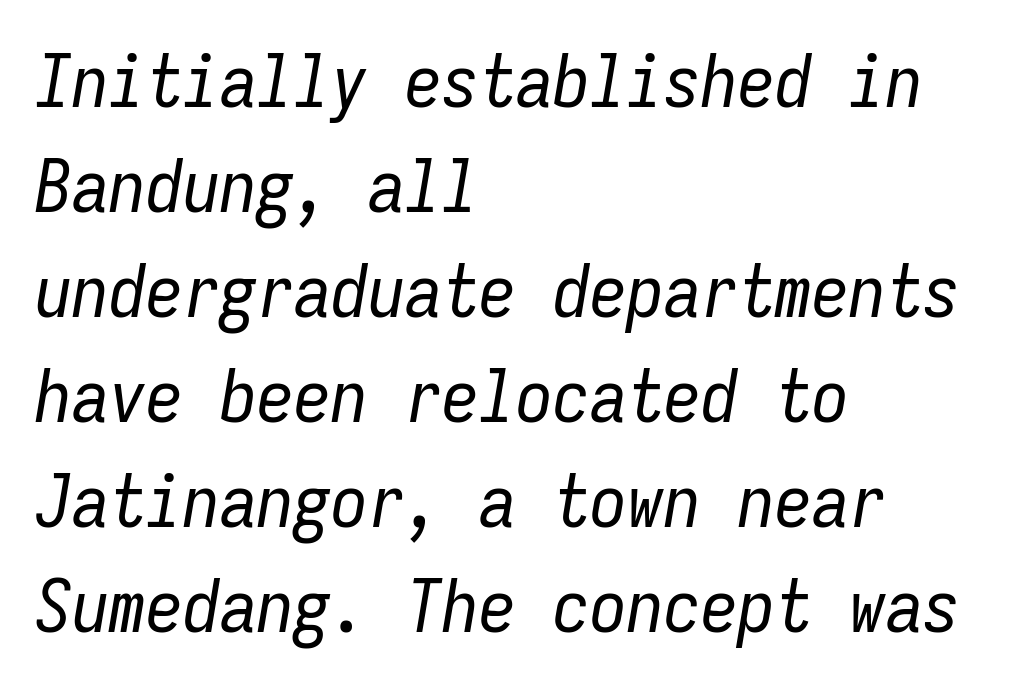
The image shows 74 px regular-weight, condensed type, italic (leaning right), monospaced; set left-aligned, normal line spacing (1.42x), normal letter spacing, not underlined; low stroke contrast and a medium x-height.
